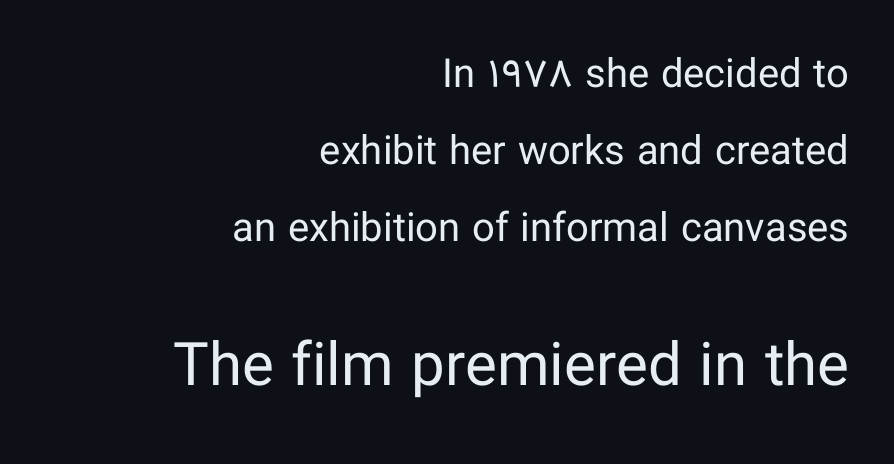
The image shows 60 px regular-weight sans-serif type, upright; set right-aligned, loose line spacing (1.92x), normal letter spacing, not underlined; the second (bottom) block is 1.5x larger; low stroke contrast and a medium x-height.
